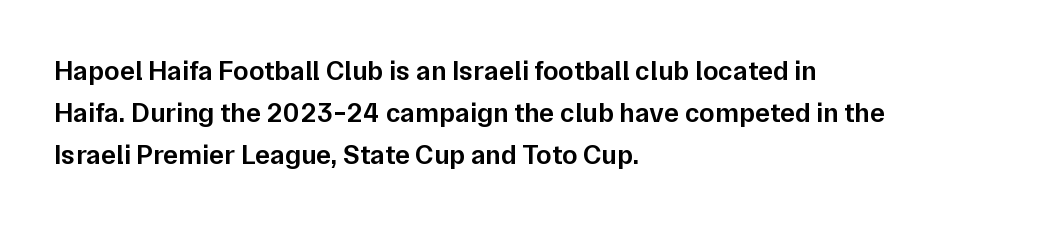
{"serif": "no", "italic": "no", "bold": "semi", "weight": "semibold", "width": "normal", "stroke_contrast": "low", "x_height": "medium", "monospaced": "no", "underline": "no", "align": "left", "line_spacing": "normal", "line_spacing_ratio": 1.5, "letter_spacing": "normal", "letter_spacing_em": 0.0, "glyph_px": 28}
